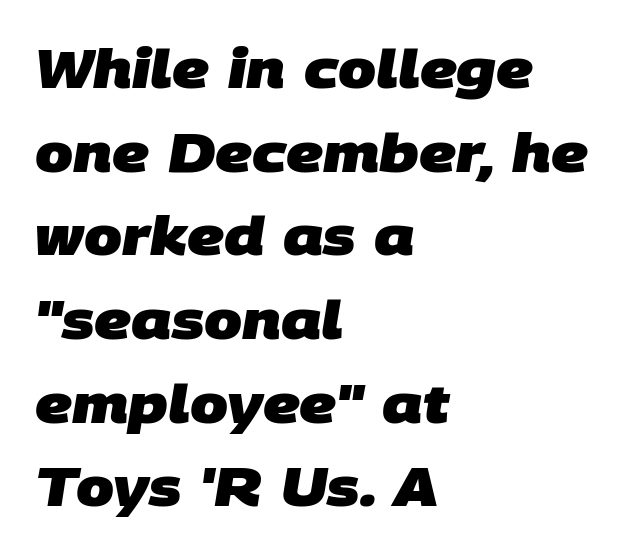
Q: Is the text bold? A: Yes.
Q: Is the typeface a serif or a sans-serif typeface? A: Sans-serif.
Q: Is the text underlined? A: No.
Q: How is the paragraph aligned? A: Left-aligned.
Q: Is the spacing between letters normal or unusually wide? A: Normal.
Q: Is the spacing between lines tight, normal or loose? A: Normal.
Q: Width (condensed, normal, or wide)? A: Normal.
Q: Stroke contrast? A: Low.
Q: x-height? A: Large.
Q: Monospaced? A: No.
